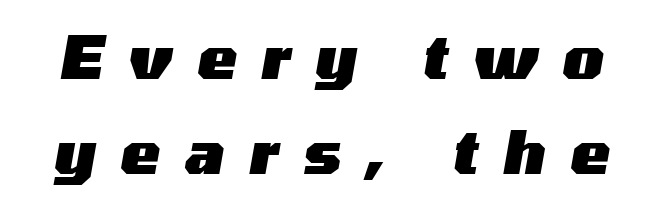
The letters are bold, with thick, heavy strokes. Baseline-to-baseline distance is the conventional proportion of letter height. A typesetter would call this proportional, since set widths differ per character. There is plenty of visible air inserted between adjacent glyphs. Anything drawn beneath the words? Only blank space.
